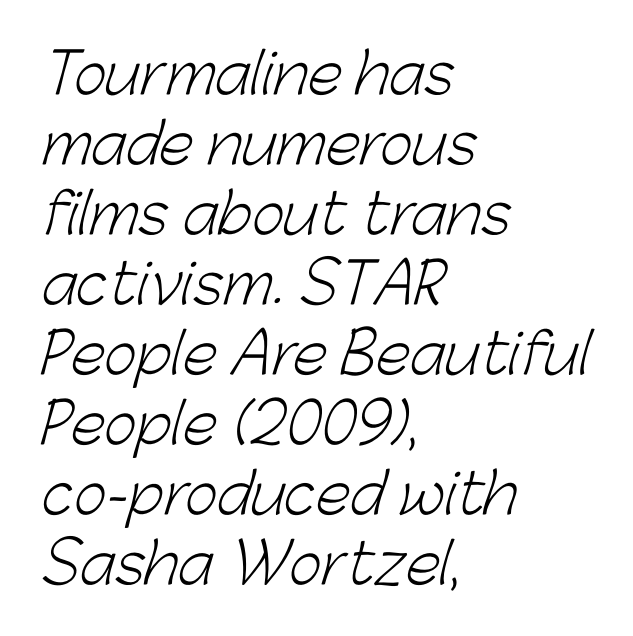
Standard letterfit; no display-style spreading of the glyphs. Leftover space on each line is placed entirely after the last word. Serifs: no, the terminals of the letterforms are clean. This sample keeps an unexceptional amount of space between lines. The passage shown is not underscored anywhere. The face used here is proportionally spaced, like ordinary book or web type.
